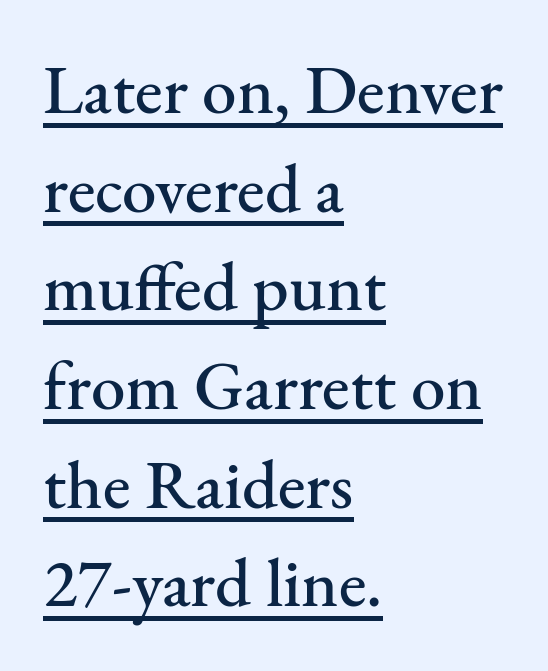
{"serif": "yes", "italic": "no", "width": "normal", "stroke_contrast": "medium", "x_height": "small", "monospaced": "no", "underline": "yes", "align": "left", "line_spacing": "normal", "line_spacing_ratio": 1.43, "letter_spacing": "normal", "letter_spacing_em": 0.0, "glyph_px": 69}
